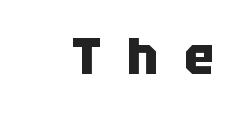
{"serif": "no", "italic": "no", "bold": "yes", "weight": "heavy", "width": "normal", "stroke_contrast": "low", "x_height": "large", "monospaced": "no", "underline": "no", "align": "right", "letter_spacing": "wide", "letter_spacing_em": 0.5, "glyph_px": 51}
